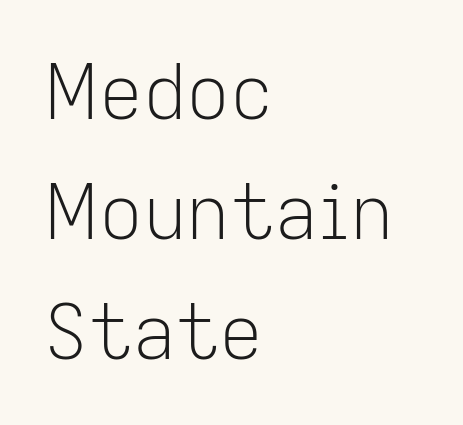
{"serif": "no", "italic": "no", "bold": "no", "weight": "light", "width": "normal", "stroke_contrast": "low", "x_height": "medium", "monospaced": "no", "underline": "no", "align": "left", "line_spacing": "normal", "line_spacing_ratio": 1.58, "letter_spacing": "normal", "letter_spacing_em": 0.0, "glyph_px": 76}
